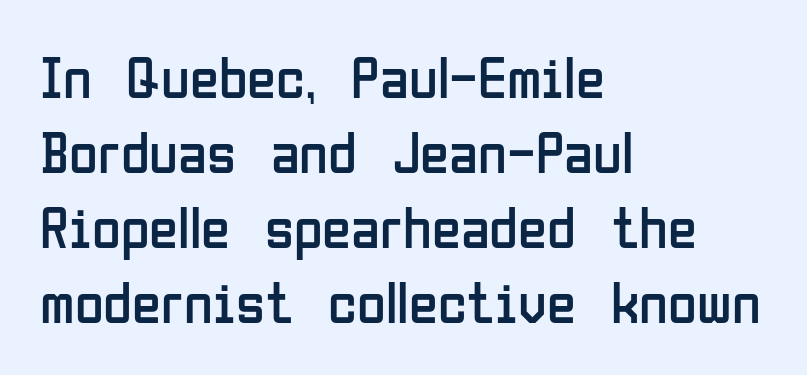
These glyphs show unthickened strokes, regular width or finer. Evenly set lines give the paragraph a standard silhouette. The face used here is proportionally spaced, like ordinary book or web type. Posture: vertical.
